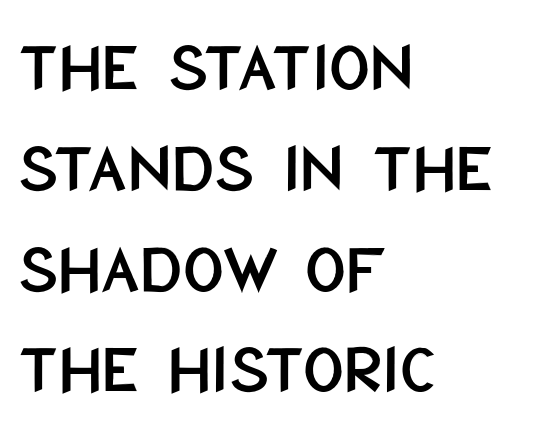
The image shows 71 px condensed sans-serif type, upright; set left-aligned, normal line spacing (1.42x), normal letter spacing, not underlined; low stroke contrast and a large x-height.
